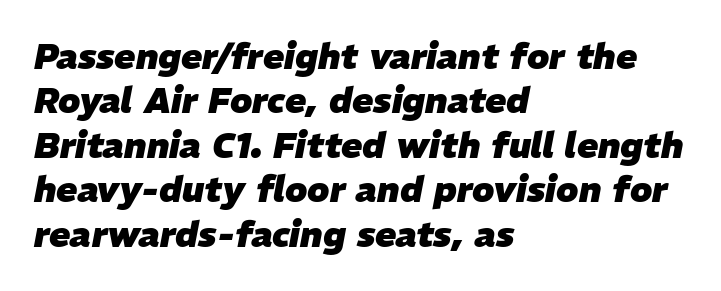
Q: Is the text bold? A: Yes.
Q: Is the text italic (slanted)? A: Yes, it leans right by about 11 degrees.
Q: Is the text underlined? A: No.
Q: How is the paragraph aligned? A: Left-aligned.
Q: Is the spacing between letters normal or unusually wide? A: Normal.
Q: Is the spacing between lines tight, normal or loose? A: Normal.
Q: Width (condensed, normal, or wide)? A: Normal.
Q: Stroke contrast? A: Low.
Q: x-height? A: Medium.
Q: Monospaced? A: No.
